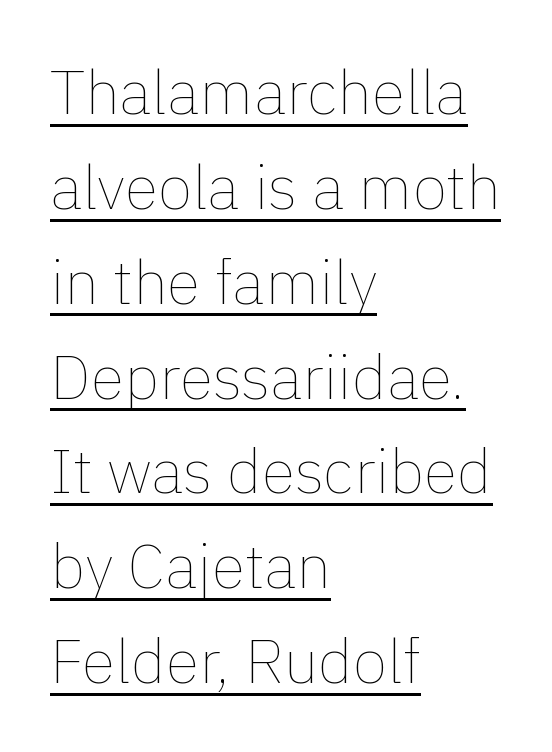
{"italic": "no", "bold": "no", "weight": "thin", "width": "normal", "x_height": "medium", "monospaced": "no", "underline": "yes", "align": "left", "line_spacing": "normal", "line_spacing_ratio": 1.53, "letter_spacing": "normal", "letter_spacing_em": 0.0, "glyph_px": 62}
